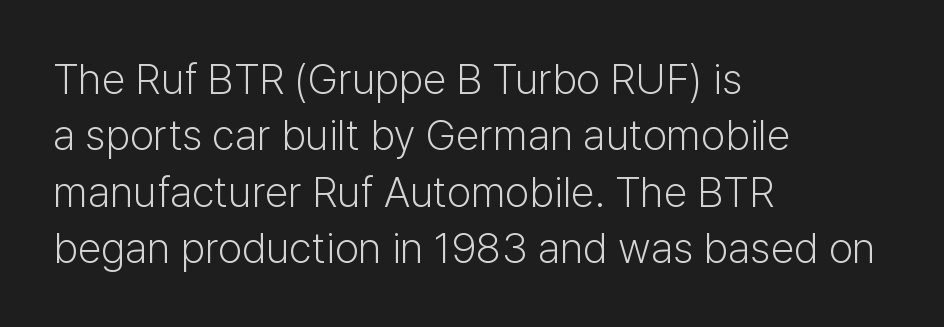
Q: Is the text bold? A: No.
Q: Is the text italic (slanted)? A: No, it is upright.
Q: Is the typeface a serif or a sans-serif typeface? A: Sans-serif.
Q: Is the text underlined? A: No.
Q: How is the paragraph aligned? A: Left-aligned.
Q: Is the spacing between letters normal or unusually wide? A: Normal.
Q: Is the spacing between lines tight, normal or loose? A: Normal.
Q: Width (condensed, normal, or wide)? A: Normal.
Q: Stroke contrast? A: Low.
Q: x-height? A: Medium.
Q: Monospaced? A: No.
